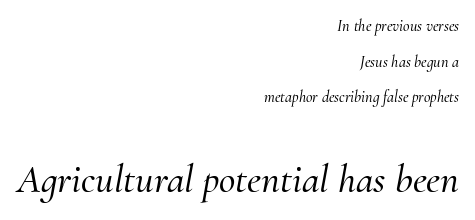
Q: Is the text italic (slanted)? A: Yes, it leans right by about 10 degrees.
Q: Is the typeface a serif or a sans-serif typeface? A: Serif.
Q: Is the text underlined? A: No.
Q: How is the paragraph aligned? A: Right-aligned.
Q: Is the spacing between letters normal or unusually wide? A: Normal.
Q: Is the spacing between lines tight, normal or loose? A: Loose.
Q: Which block of text is set in a larger size, the first (top) or the second (bottom)? A: The second (bottom) one.
Q: Width (condensed, normal, or wide)? A: Normal.
Q: Stroke contrast? A: Medium.
Q: x-height? A: Small.
Q: Monospaced? A: No.
